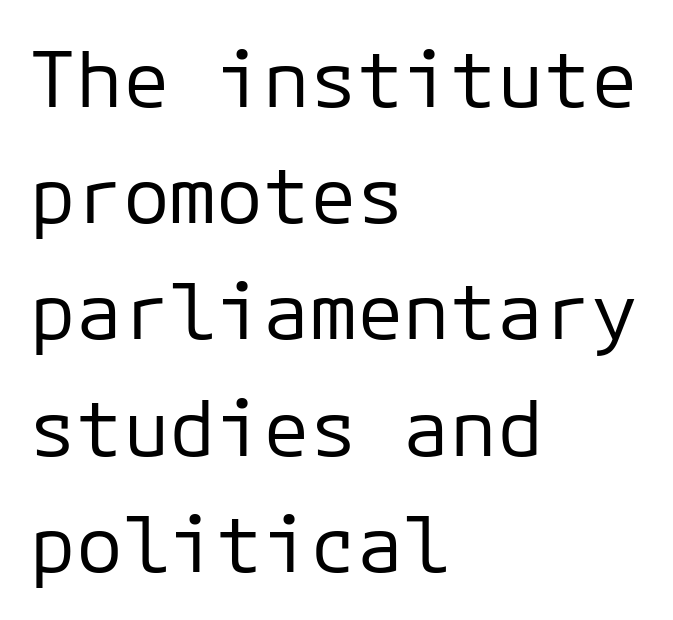
Q: Is the text bold? A: No.
Q: Is the text italic (slanted)? A: No, it is upright.
Q: Is the typeface a serif or a sans-serif typeface? A: Sans-serif.
Q: Is the text underlined? A: No.
Q: How is the paragraph aligned? A: Left-aligned.
Q: Is the spacing between letters normal or unusually wide? A: Normal.
Q: Is the spacing between lines tight, normal or loose? A: Normal.
Q: Width (condensed, normal, or wide)? A: Normal.
Q: Stroke contrast? A: Low.
Q: x-height? A: Medium.
Q: Monospaced? A: Yes.
